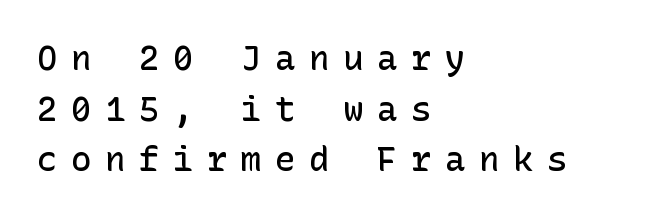
{"serif": "no", "italic": "no", "bold": "semi", "weight": "semibold", "width": "normal", "stroke_contrast": "low", "x_height": "medium", "underline": "no", "align": "left", "line_spacing": "normal", "line_spacing_ratio": 1.49, "letter_spacing": "wide", "letter_spacing_em": 0.4, "glyph_px": 34}
